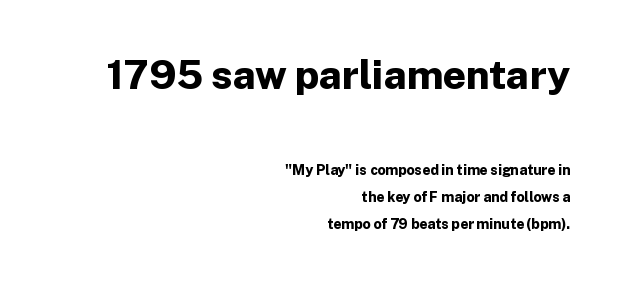
{"serif": "no", "italic": "no", "bold": "yes", "weight": "bold", "width": "normal", "stroke_contrast": "low", "x_height": "medium", "monospaced": "no", "underline": "no", "align": "right", "line_spacing": "loose", "line_spacing_ratio": 1.94, "letter_spacing": "normal", "letter_spacing_em": 0.0, "larger_block": "first", "size_ratio": 2.86, "glyph_px": 40}
